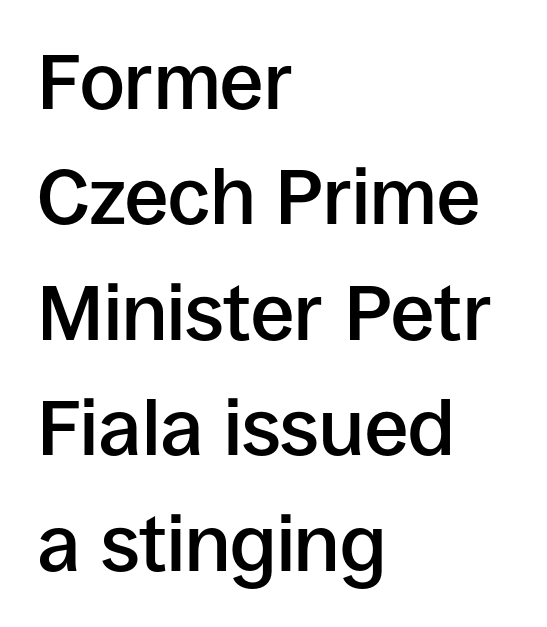
Q: Is the text bold? A: Semi-bold.
Q: Is the text italic (slanted)? A: No, it is upright.
Q: Is the typeface a serif or a sans-serif typeface? A: Sans-serif.
Q: Is the text underlined? A: No.
Q: How is the paragraph aligned? A: Left-aligned.
Q: Is the spacing between letters normal or unusually wide? A: Normal.
Q: Is the spacing between lines tight, normal or loose? A: Normal.
Q: Width (condensed, normal, or wide)? A: Normal.
Q: Stroke contrast? A: Low.
Q: x-height? A: Large.
Q: Monospaced? A: No.
